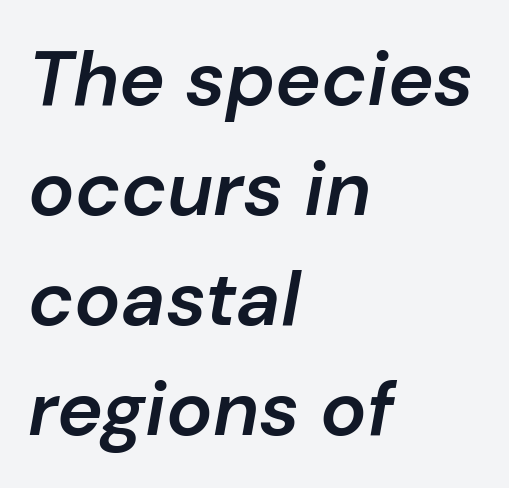
Q: Is the text bold? A: Semi-bold.
Q: Is the text italic (slanted)? A: Yes, it leans right by about 10 degrees.
Q: Is the text underlined? A: No.
Q: How is the paragraph aligned? A: Left-aligned.
Q: Is the spacing between letters normal or unusually wide? A: Normal.
Q: Is the spacing between lines tight, normal or loose? A: Normal.
Q: Width (condensed, normal, or wide)? A: Normal.
Q: Stroke contrast? A: Low.
Q: x-height? A: Medium.
Q: Monospaced? A: No.
